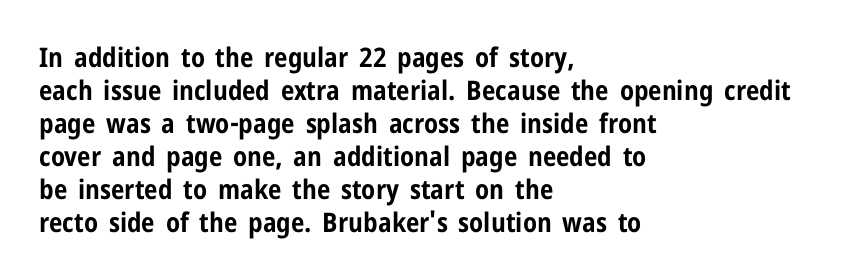
The image shows 27 px bold type, upright; set left-aligned, line spacing 1.22x, normal letter spacing, not underlined.
